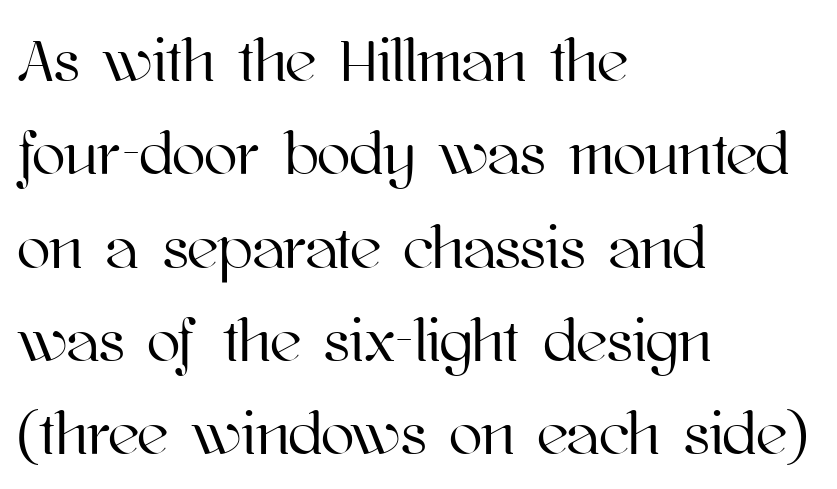
Varying glyph widths throughout — classic text-font behaviour. Reading down the column, the eye jumps a familiar distance to each next line. The rendering anchors every line to the left-hand side. Honestly, the letter spacing is just normal — you wouldn't notice it. Characters remain perfectly vertical along every line.
